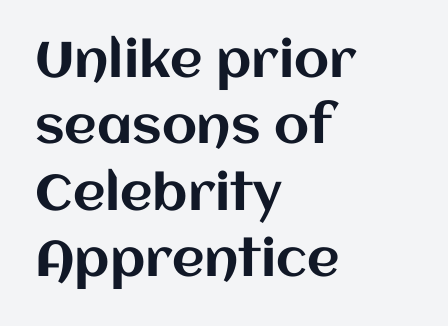
The image shows 50 px text type, upright; set left-aligned, normal line spacing (1.33x), normal letter spacing, not underlined; medium stroke contrast and a large x-height.
